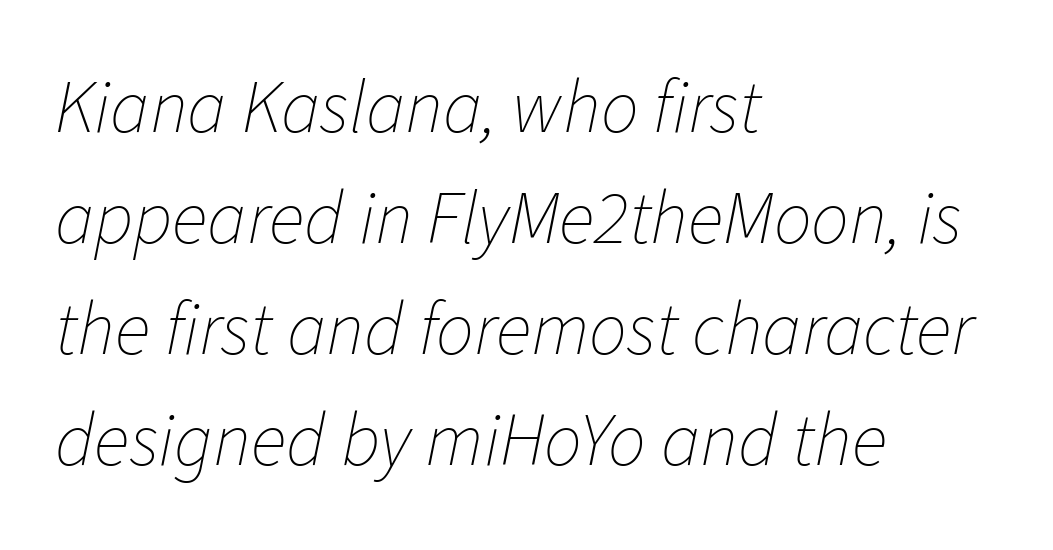
The image shows 75 px thin type, italic (leaning right); set left-aligned, normal line spacing (1.48x), normal letter spacing, not underlined; low stroke contrast and a medium x-height.
